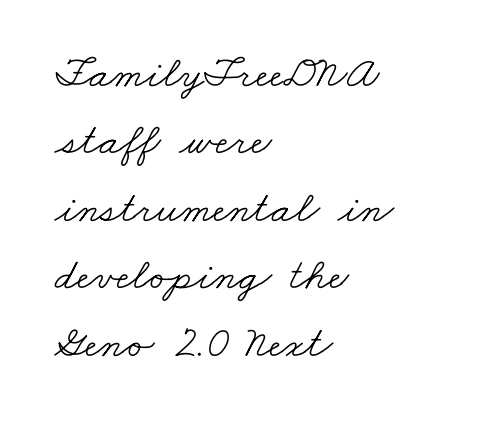
Q: Is the text bold? A: No.
Q: Is the typeface a serif or a sans-serif typeface? A: Serif.
Q: Is the text underlined? A: No.
Q: How is the paragraph aligned? A: Left-aligned.
Q: Is the spacing between letters normal or unusually wide? A: Normal.
Q: Is the spacing between lines tight, normal or loose? A: Normal.
Q: Width (condensed, normal, or wide)? A: Wide.
Q: Stroke contrast? A: Low.
Q: x-height? A: Small.
Q: Monospaced? A: No.
